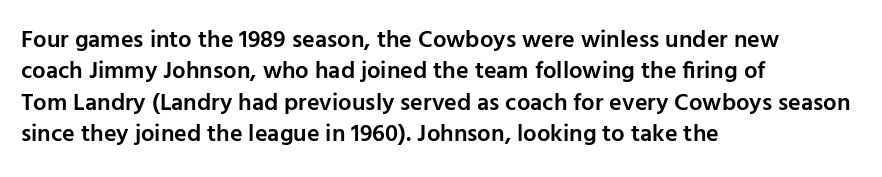
{"italic": "no", "bold": "semi", "underline": "no", "align": "left", "line_spacing": "normal", "line_spacing_ratio": 1.31, "letter_spacing": "normal", "letter_spacing_em": 0.0, "glyph_px": 24}
